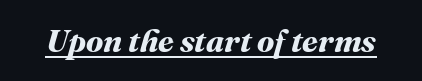
The image shows 32 px bold type; set normal letter spacing, underlined; medium stroke contrast and a medium x-height.
